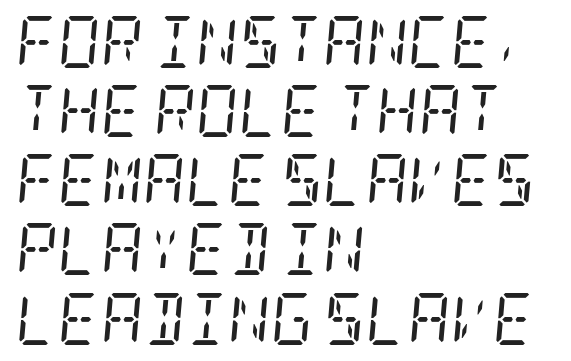
Q: Is the text bold? A: No.
Q: Is the text italic (slanted)? A: Yes, it leans right by about 5 degrees.
Q: Is the typeface a serif or a sans-serif typeface? A: Serif.
Q: Is the text underlined? A: No.
Q: How is the paragraph aligned? A: Left-aligned.
Q: Is the spacing between letters normal or unusually wide? A: Normal.
Q: Is the spacing between lines tight, normal or loose? A: Normal.
Q: Width (condensed, normal, or wide)? A: Condensed.
Q: Stroke contrast? A: Low.
Q: x-height? A: Large.
